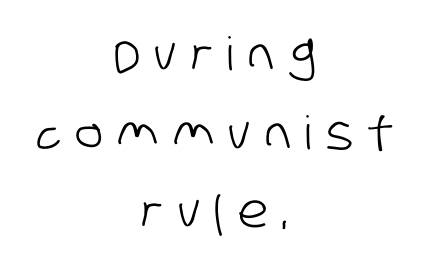
Q: Is the typeface a serif or a sans-serif typeface? A: Sans-serif.
Q: Is the text underlined? A: No.
Q: How is the paragraph aligned? A: Centered.
Q: Is the spacing between letters normal or unusually wide? A: Unusually wide.
Q: Width (condensed, normal, or wide)? A: Condensed.
Q: Stroke contrast? A: Low.
Q: x-height? A: Large.
Q: Monospaced? A: No.
